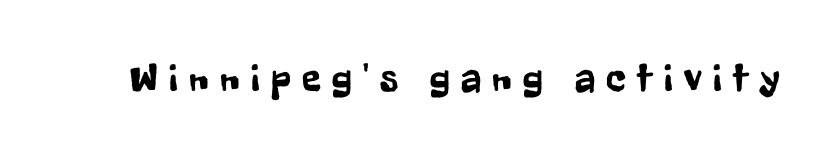
Q: Is the text italic (slanted)? A: No, it is upright.
Q: Is the typeface a serif or a sans-serif typeface? A: Sans-serif.
Q: Is the text underlined? A: No.
Q: Is the spacing between letters normal or unusually wide? A: Unusually wide.
Q: Width (condensed, normal, or wide)? A: Condensed.
Q: Stroke contrast? A: Low.
Q: x-height? A: Medium.
Q: Monospaced? A: No.
